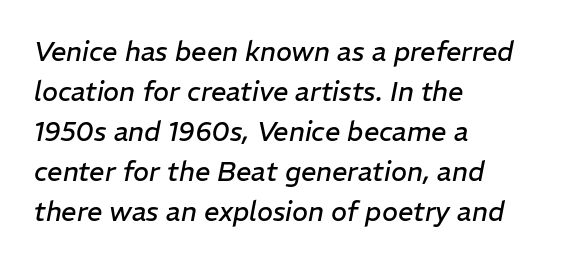
{"italic": "yes", "lean": "right", "slant_degrees": 11, "bold": "no", "underline": "no", "align": "left", "line_spacing": "normal", "line_spacing_ratio": 1.48, "letter_spacing": "normal", "letter_spacing_em": 0.0, "glyph_px": 27}
